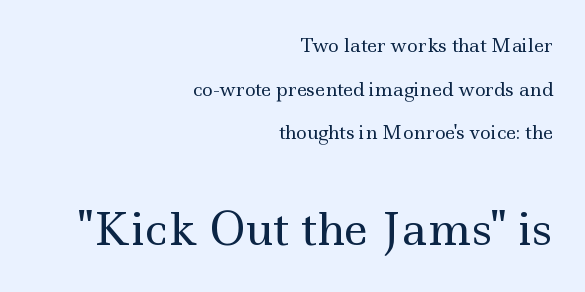
{"serif": "yes", "italic": "no", "bold": "no", "weight": "regular", "width": "wide", "x_height": "small", "monospaced": "no", "underline": "no", "align": "right", "line_spacing": "loose", "line_spacing_ratio": 2.42, "letter_spacing": "normal", "letter_spacing_em": 0.0, "larger_block": "second", "size_ratio": 2.44, "glyph_px": 44}
